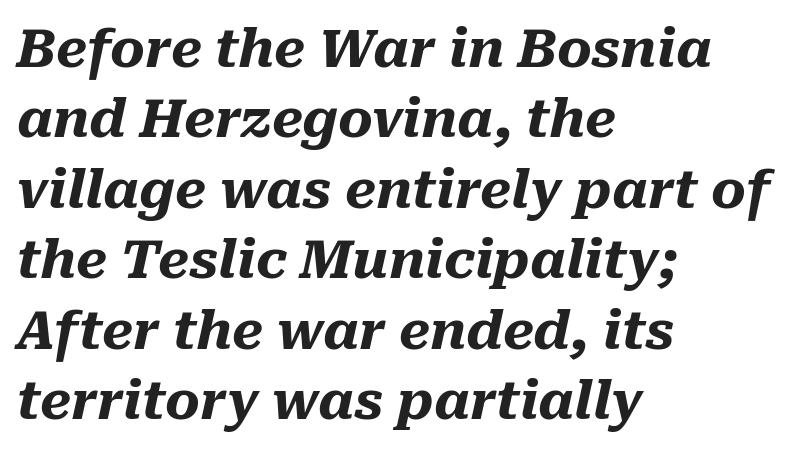
The image shows 53 px heavy type, italic (leaning right); set left-aligned, normal line spacing (1.33x), normal letter spacing, not underlined; medium stroke contrast and a medium x-height.
